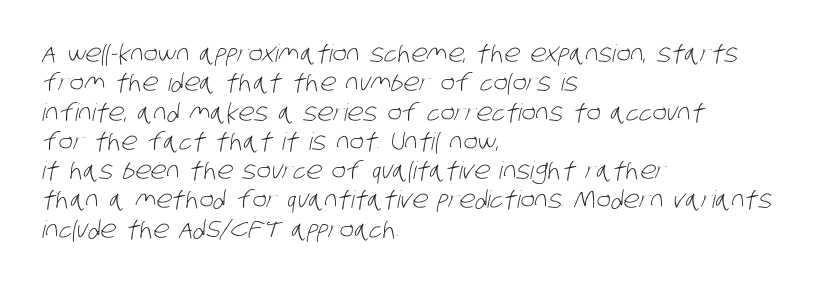
No extra tracking has been applied to these lines. The typesetting does not lean heavy: it is not bold. In CSS terms this would be text-align: left. Decoration check: the copy has no underline.
